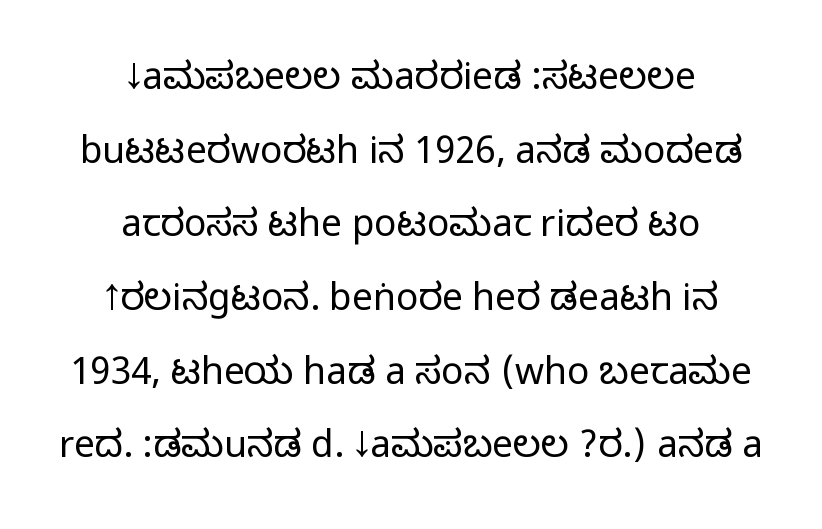
{"serif": "no", "italic": "no", "width": "condensed", "stroke_contrast": "medium", "monospaced": "no", "underline": "no", "align": "center", "line_spacing": "loose", "line_spacing_ratio": 1.99, "letter_spacing": "normal", "letter_spacing_em": 0.0, "glyph_px": 37}
